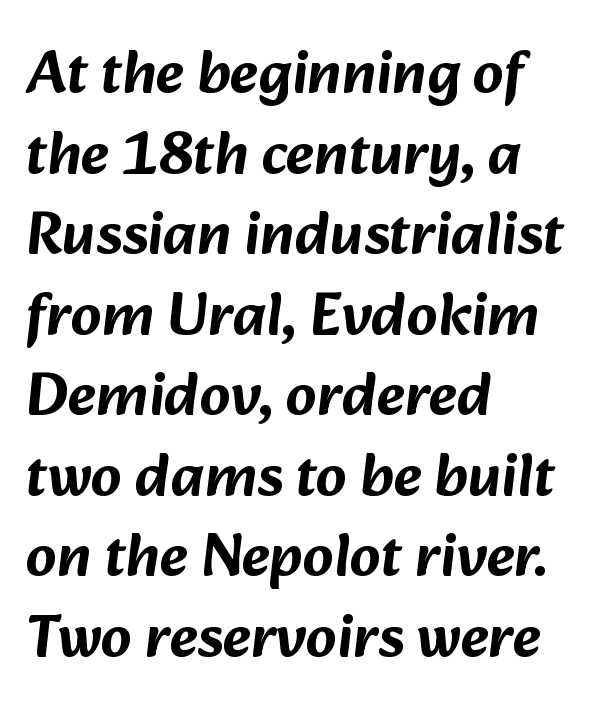
Think of a printed novel: that variable character pitch is what you see here. Only glyphs here, with clear space below each row. In terms of letterspacing, this is plain default setting. Compared with a centered layout, this one pins lines to the left instead. Font category for this specimen: sans-serif. The designer left line spacing at the default.
